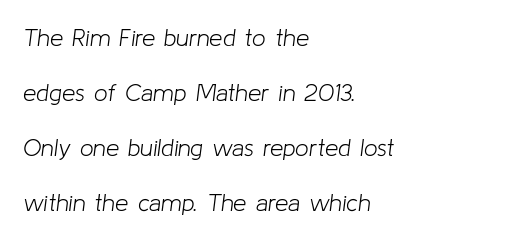
{"italic": "yes", "lean": "right", "slant_degrees": 8, "bold": "no", "underline": "no", "align": "left", "line_spacing": "loose", "line_spacing_ratio": 2.29, "letter_spacing": "normal", "letter_spacing_em": 0.0, "glyph_px": 24}
